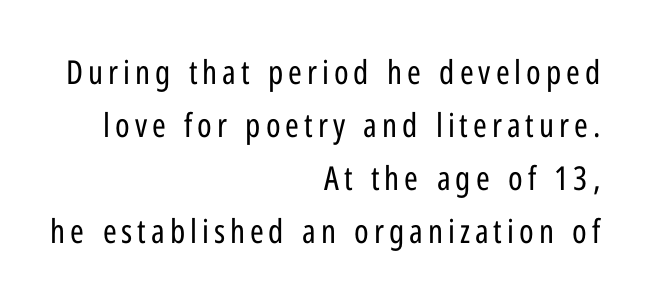
The image shows 33 px regular-weight, condensed sans-serif type, upright; set right-aligned, normal line spacing (1.61x), not underlined; low stroke contrast and a medium x-height.
